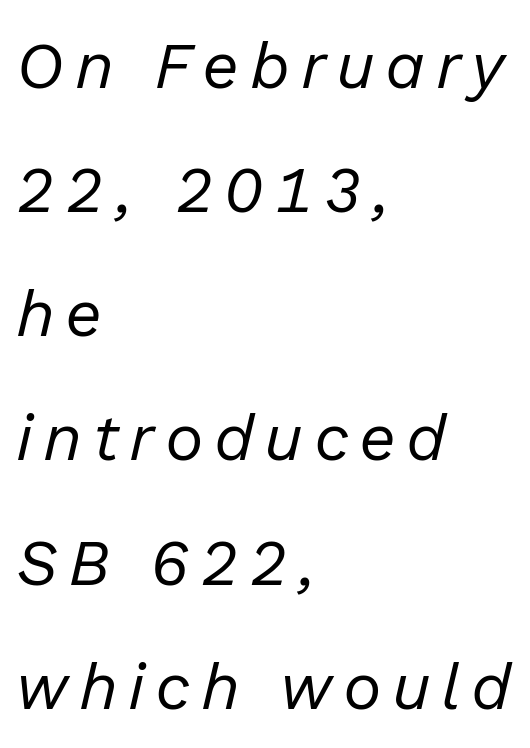
The image shows 65 px regular-weight type, italic (leaning right); set left-aligned, loose line spacing (1.91x), not underlined; low stroke contrast and a medium x-height.
